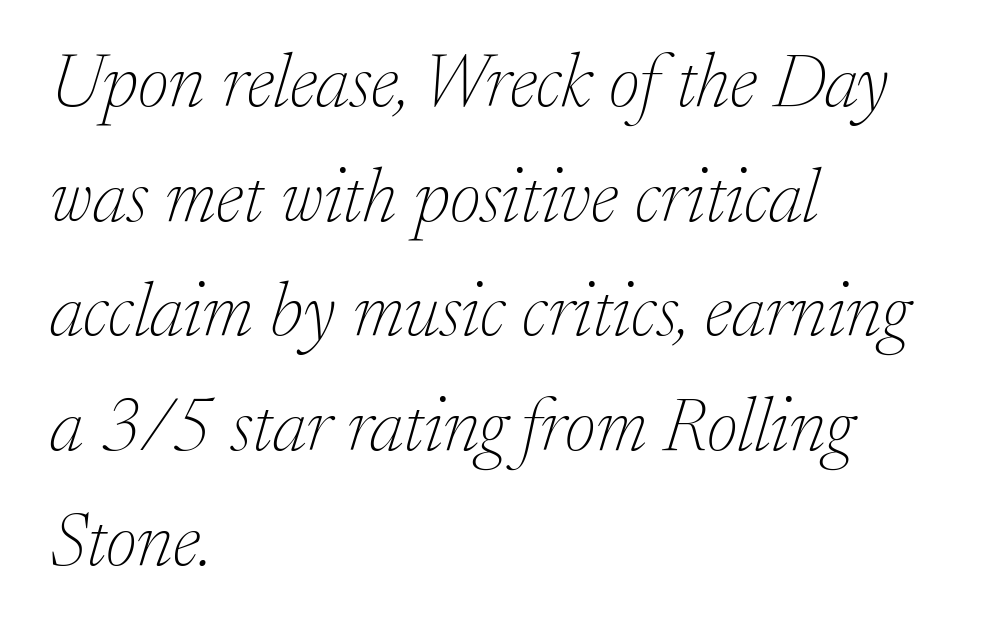
{"serif": "yes", "italic": "yes", "lean": "right", "slant_degrees": 17, "bold": "no", "weight": "thin", "width": "normal", "stroke_contrast": "low", "x_height": "medium", "monospaced": "no", "underline": "no", "align": "left", "line_spacing": "normal", "line_spacing_ratio": 1.53, "letter_spacing": "normal", "letter_spacing_em": 0.0, "glyph_px": 75}
